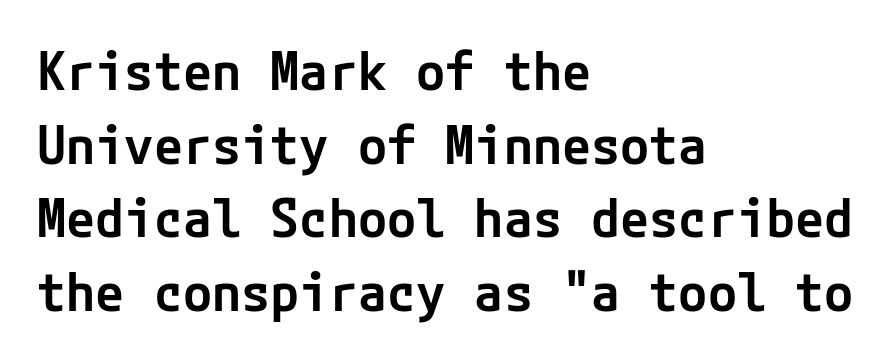
Q: Is the text bold? A: Semi-bold.
Q: Is the text italic (slanted)? A: No, it is upright.
Q: Is the typeface a serif or a sans-serif typeface? A: Sans-serif.
Q: Is the text underlined? A: No.
Q: How is the paragraph aligned? A: Left-aligned.
Q: Is the spacing between letters normal or unusually wide? A: Normal.
Q: Is the spacing between lines tight, normal or loose? A: Normal.
Q: Width (condensed, normal, or wide)? A: Normal.
Q: Stroke contrast? A: Low.
Q: x-height? A: Medium.
